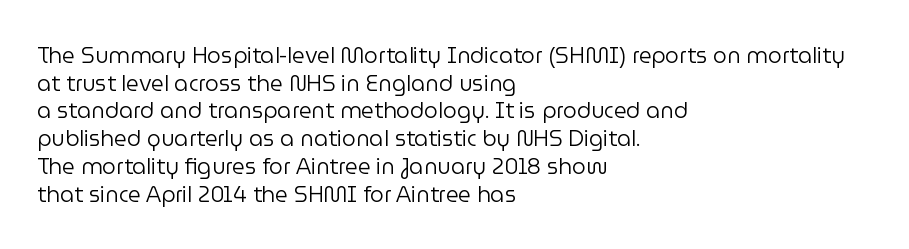
Q: Is the text bold? A: No.
Q: Is the text italic (slanted)? A: No, it is upright.
Q: Is the text underlined? A: No.
Q: How is the paragraph aligned? A: Left-aligned.
Q: Is the spacing between letters normal or unusually wide? A: Normal.
Q: Is the spacing between lines tight, normal or loose? A: Normal.
